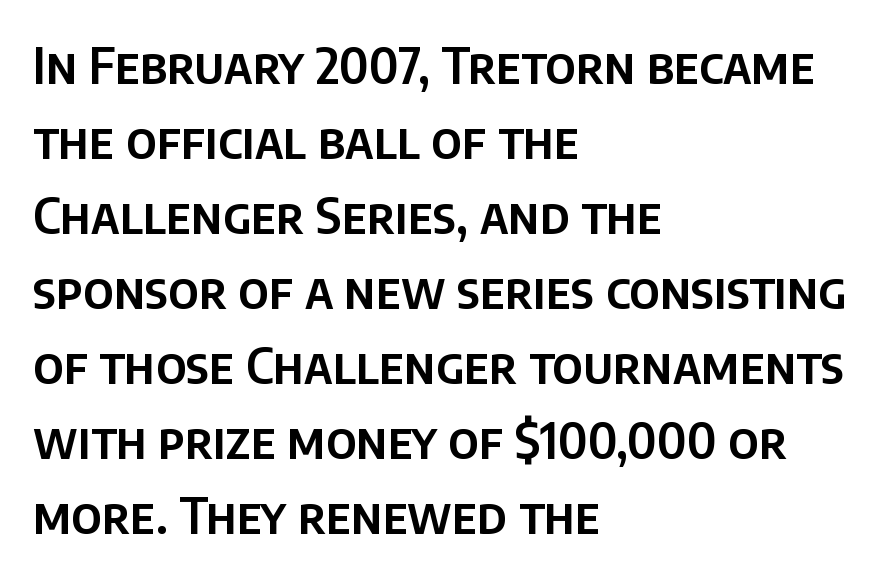
The image shows 49 px sans-serif type, upright; set left-aligned, normal line spacing (1.53x), normal letter spacing, not underlined; low stroke contrast and a large x-height.
